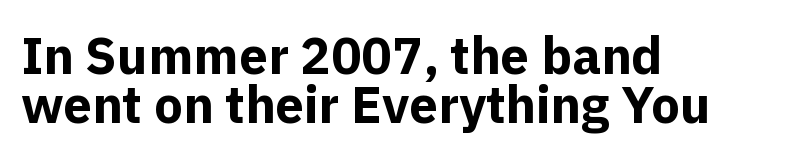
{"serif": "no", "italic": "no", "bold": "yes", "weight": "bold", "width": "normal", "x_height": "medium", "monospaced": "no", "underline": "no", "align": "left", "line_spacing": "tight", "line_spacing_ratio": 0.96, "letter_spacing": "normal", "letter_spacing_em": 0.0, "glyph_px": 51}
